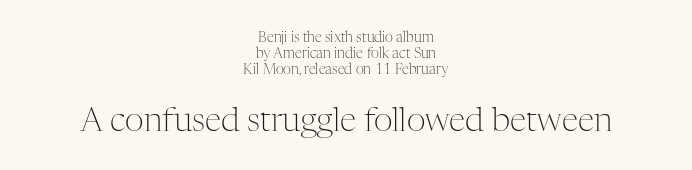
Each letter's strokes conclude with small projecting serifs. Does the bottom block carry the larger type? Yes, it does. Short and long lines alike share a common midpoint. Beneath every word, the page is bare.
